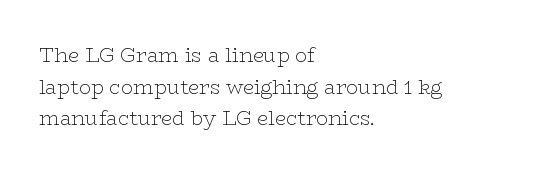
Q: Is the text bold? A: No.
Q: Is the text italic (slanted)? A: No, it is upright.
Q: Is the text underlined? A: No.
Q: How is the paragraph aligned? A: Left-aligned.
Q: Is the spacing between letters normal or unusually wide? A: Normal.
Q: Is the spacing between lines tight, normal or loose? A: Normal.
